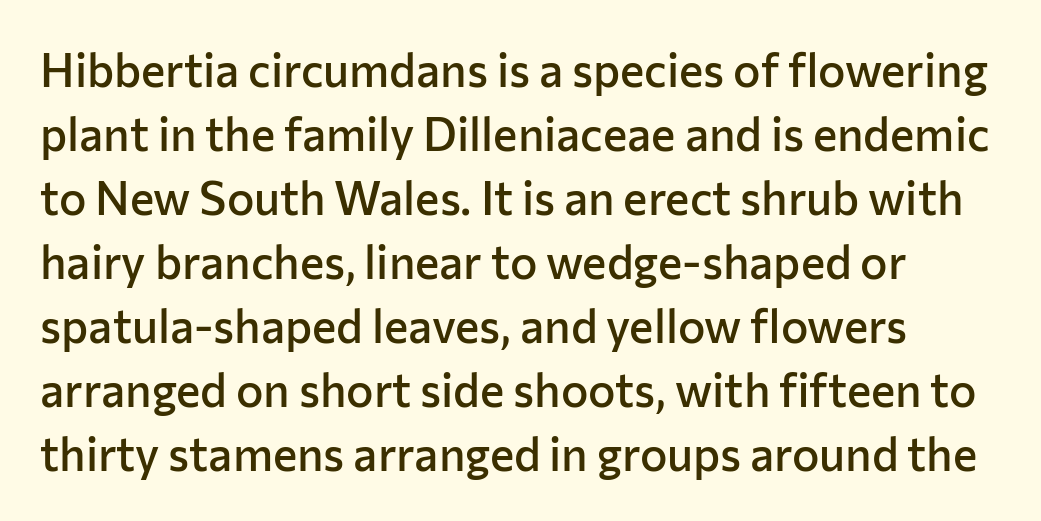
Q: Is the text bold? A: Semi-bold.
Q: Is the text italic (slanted)? A: No, it is upright.
Q: Is the typeface a serif or a sans-serif typeface? A: Sans-serif.
Q: Is the text underlined? A: No.
Q: Is the spacing between letters normal or unusually wide? A: Normal.
Q: Is the spacing between lines tight, normal or loose? A: Normal.
Q: Width (condensed, normal, or wide)? A: Normal.
Q: Stroke contrast? A: Low.
Q: x-height? A: Medium.
Q: Monospaced? A: No.
